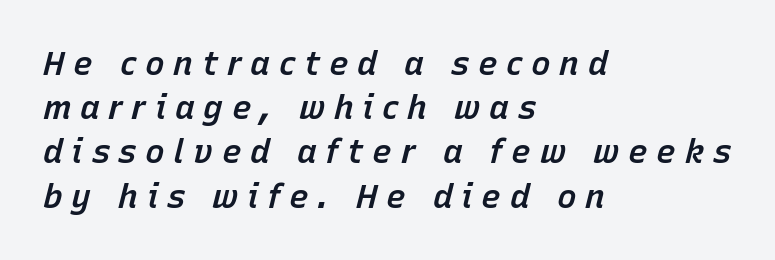
The axis of the letterforms is tilted away from vertical. Each row of text sits above clean, open space. The face used here is proportionally spaced, like ordinary book or web type. Semibold letterforms, between regular and bold.
